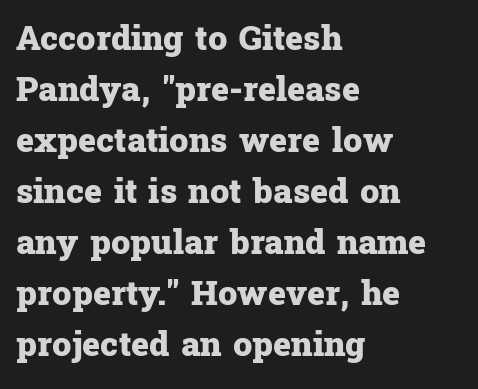
{"serif": "yes", "italic": "no", "bold": "yes", "weight": "heavy", "width": "normal", "stroke_contrast": "low", "x_height": "medium", "monospaced": "no", "underline": "no", "align": "left", "line_spacing": "normal", "line_spacing_ratio": 1.5, "letter_spacing": "normal", "letter_spacing_em": 0.0, "glyph_px": 34}
